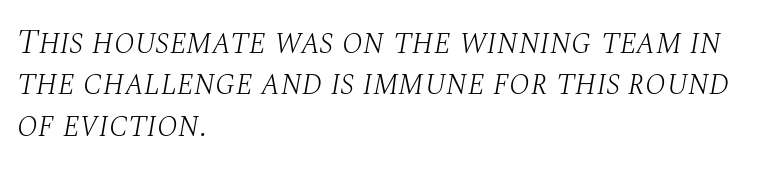
{"serif": "yes", "italic": "yes", "lean": "right", "slant_degrees": 10, "bold": "no", "weight": "light", "width": "normal", "stroke_contrast": "medium", "x_height": "large", "monospaced": "no", "underline": "no", "align": "left", "line_spacing_ratio": 1.22, "letter_spacing": "normal", "letter_spacing_em": 0.0, "glyph_px": 34}
